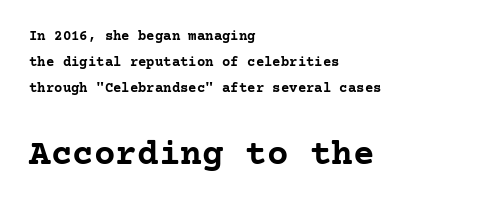
The image shows 36 px semibold serif type, upright; set left-aligned, line spacing 1.84x, normal letter spacing, not underlined; the second (bottom) block is 2.57x larger; low stroke contrast and a medium x-height.
